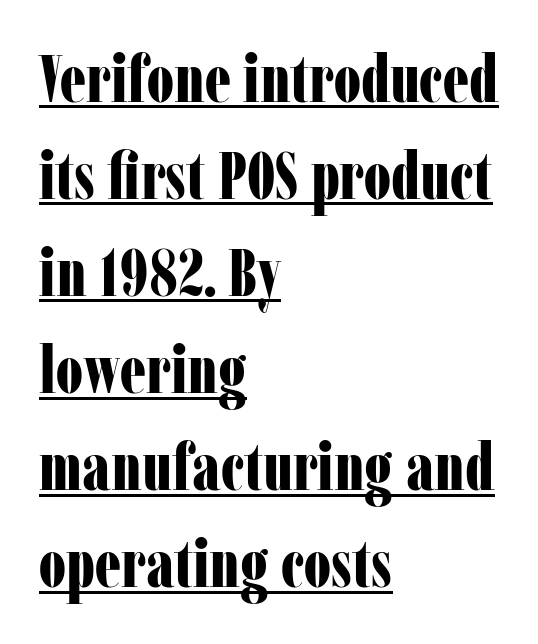
The image shows 66 px bold, condensed serif type, upright; set left-aligned, normal line spacing (1.47x), normal letter spacing, underlined; low stroke contrast and a medium x-height.
